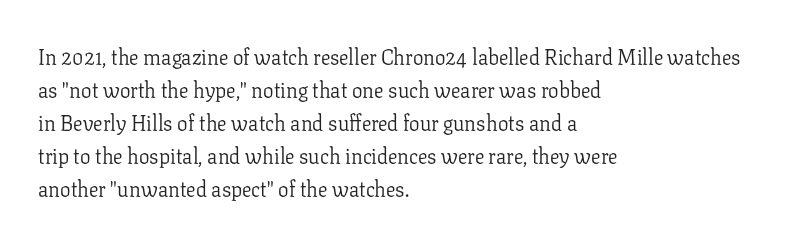
The image shows 21 px text type, upright; set left-aligned, normal line spacing (1.57x), normal letter spacing, not underlined.
